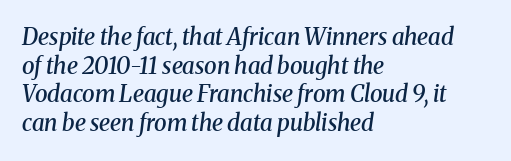
The image shows 23 px text type, italic (leaning right); set left-aligned, normal line spacing (1.25x), normal letter spacing, not underlined.
